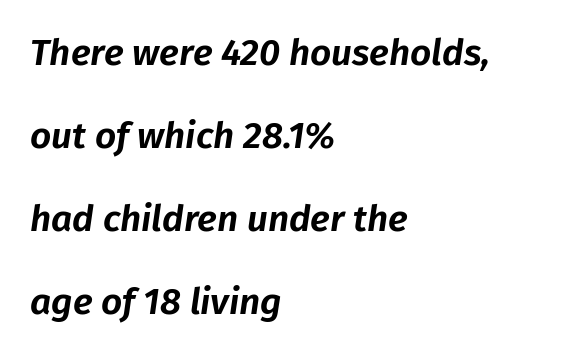
The letters advance in unequal steps, a hallmark of proportional type. The paragraph has a hard left edge and a soft right edge. Anything drawn beneath the words? Only blank space. Leading: increased.
